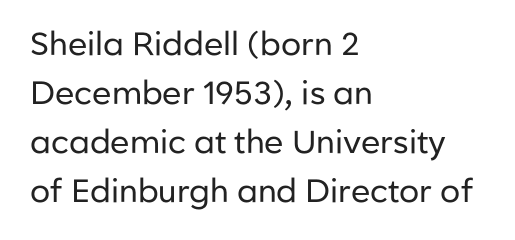
{"serif": "no", "italic": "no", "bold": "no", "weight": "regular", "width": "normal", "stroke_contrast": "low", "x_height": "medium", "monospaced": "no", "underline": "no", "align": "left", "line_spacing": "normal", "line_spacing_ratio": 1.53, "letter_spacing": "normal", "letter_spacing_em": 0.0, "glyph_px": 32}
